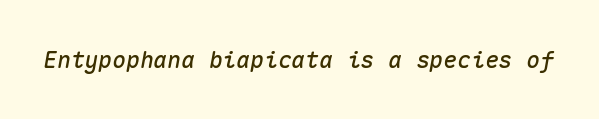
The image shows 23 px text type, italic (leaning right); set normal letter spacing, not underlined.
